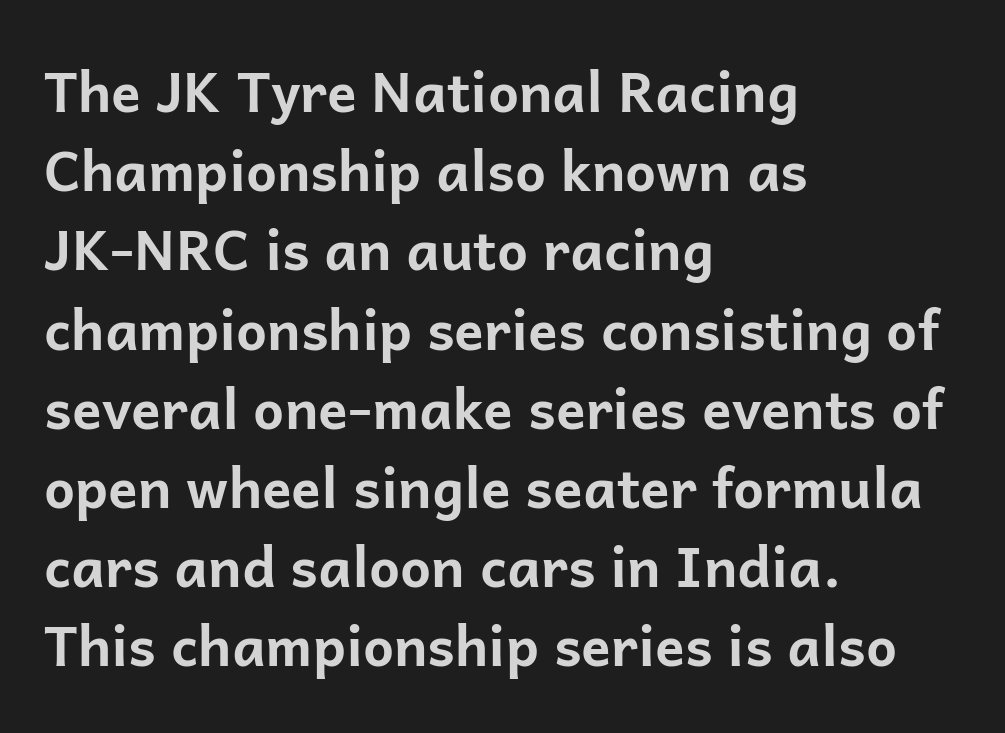
Q: Is the text bold? A: Yes.
Q: Is the text italic (slanted)? A: No, it is upright.
Q: Is the typeface a serif or a sans-serif typeface? A: Sans-serif.
Q: Is the text underlined? A: No.
Q: How is the paragraph aligned? A: Left-aligned.
Q: Is the spacing between letters normal or unusually wide? A: Normal.
Q: Is the spacing between lines tight, normal or loose? A: Normal.
Q: Width (condensed, normal, or wide)? A: Normal.
Q: Stroke contrast? A: Low.
Q: x-height? A: Medium.
Q: Monospaced? A: No.
